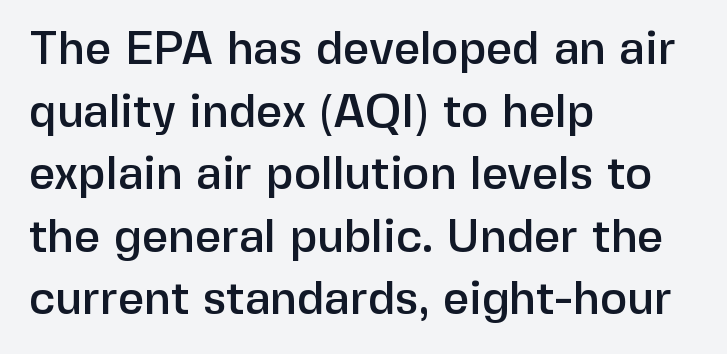
The image shows 46 px sans-serif type, upright; set left-aligned, normal line spacing (1.36x), normal letter spacing, not underlined; low stroke contrast and a medium x-height.
